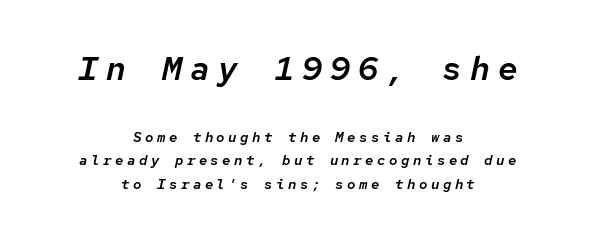
Q: Is the text italic (slanted)? A: Yes, it leans right by about 12 degrees.
Q: Is the text underlined? A: No.
Q: How is the paragraph aligned? A: Centered.
Q: Is the spacing between letters normal or unusually wide? A: Unusually wide.
Q: Is the spacing between lines tight, normal or loose? A: Normal.
Q: Which block of text is set in a larger size, the first (top) or the second (bottom)? A: The first (top) one.
Q: Width (condensed, normal, or wide)? A: Normal.
Q: Stroke contrast? A: Low.
Q: x-height? A: Medium.
Q: Monospaced? A: Yes.
